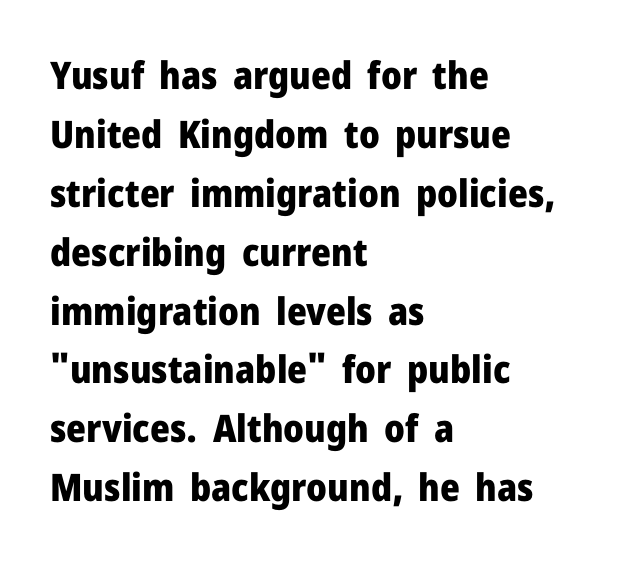
Q: Is the text bold? A: Yes.
Q: Is the text italic (slanted)? A: No, it is upright.
Q: Is the typeface a serif or a sans-serif typeface? A: Sans-serif.
Q: Is the text underlined? A: No.
Q: How is the paragraph aligned? A: Left-aligned.
Q: Is the spacing between letters normal or unusually wide? A: Normal.
Q: Is the spacing between lines tight, normal or loose? A: Normal.
Q: Width (condensed, normal, or wide)? A: Normal.
Q: Stroke contrast? A: Low.
Q: x-height? A: Medium.
Q: Monospaced? A: No.
